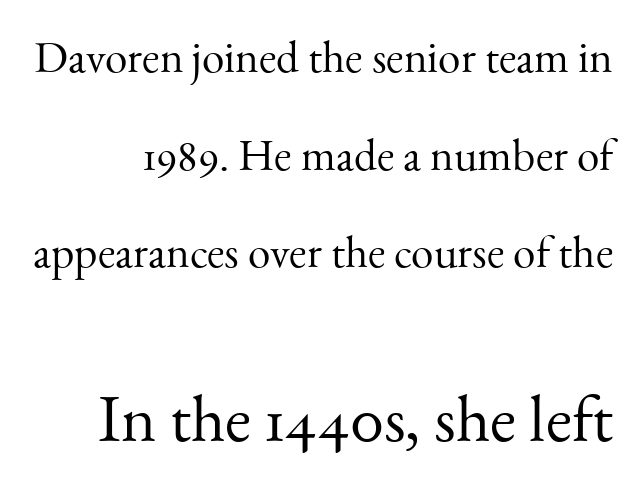
{"serif": "yes", "italic": "no", "bold": "no", "weight": "light", "width": "normal", "stroke_contrast": "medium", "x_height": "small", "monospaced": "no", "underline": "no", "line_spacing": "loose", "line_spacing_ratio": 2.17, "letter_spacing": "normal", "letter_spacing_em": 0.0, "larger_block": "second", "size_ratio": 1.49, "glyph_px": 67}
